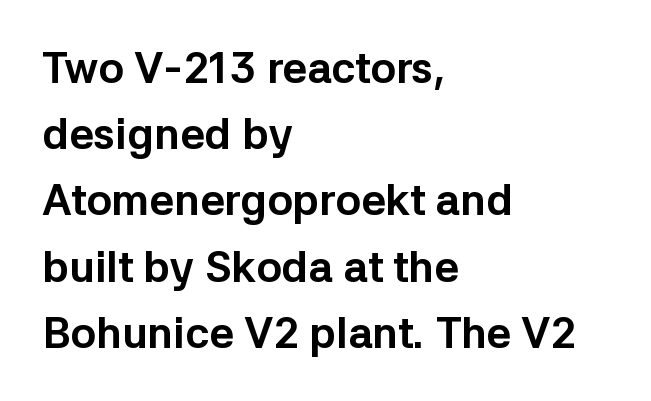
Q: Is the text bold? A: Yes.
Q: Is the text italic (slanted)? A: No, it is upright.
Q: Is the typeface a serif or a sans-serif typeface? A: Sans-serif.
Q: Is the text underlined? A: No.
Q: How is the paragraph aligned? A: Left-aligned.
Q: Is the spacing between letters normal or unusually wide? A: Normal.
Q: Is the spacing between lines tight, normal or loose? A: Normal.
Q: Width (condensed, normal, or wide)? A: Normal.
Q: Stroke contrast? A: Low.
Q: x-height? A: Medium.
Q: Monospaced? A: No.
